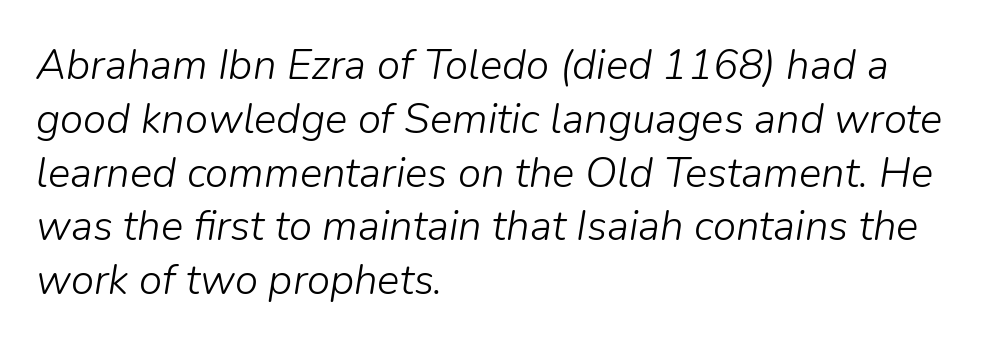
Bare-footed words on every line. Nobody touched the tracking dial on this one. Nothing heavy about these letters — not bold at all. Quick note: interline space is typical. The typography opts for an oblique posture over an upright one.
